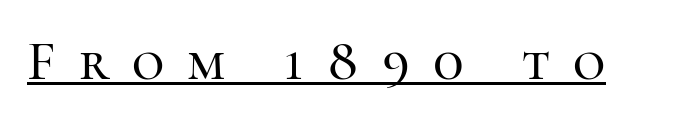
Q: Is the text italic (slanted)? A: No, it is upright.
Q: Is the typeface a serif or a sans-serif typeface? A: Serif.
Q: Is the text underlined? A: Yes.
Q: Is the spacing between letters normal or unusually wide? A: Unusually wide.
Q: Width (condensed, normal, or wide)? A: Normal.
Q: Stroke contrast? A: High.
Q: x-height? A: Medium.
Q: Monospaced? A: No.
